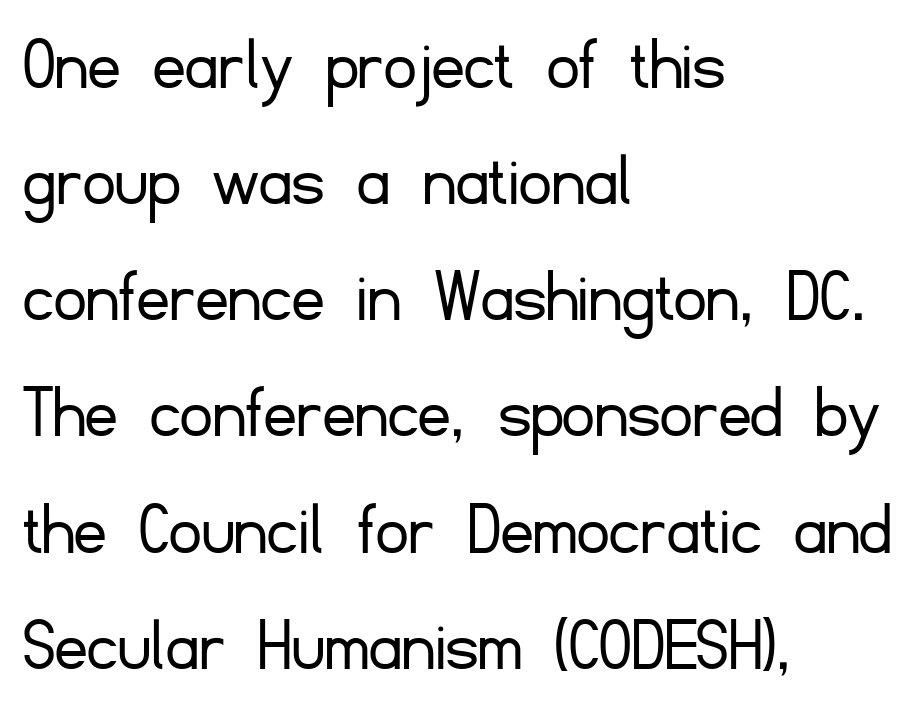
{"serif": "no", "italic": "no", "bold": "no", "weight": "light", "width": "normal", "stroke_contrast": "low", "x_height": "small", "monospaced": "no", "underline": "no", "align": "left", "line_spacing": "normal", "line_spacing_ratio": 1.47, "letter_spacing": "normal", "letter_spacing_em": 0.0, "glyph_px": 79}
